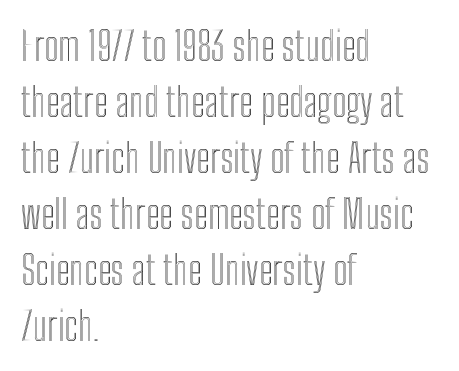
The image shows 40 px condensed type, upright; set left-aligned, normal line spacing (1.4x), normal letter spacing, not underlined; a medium x-height.
